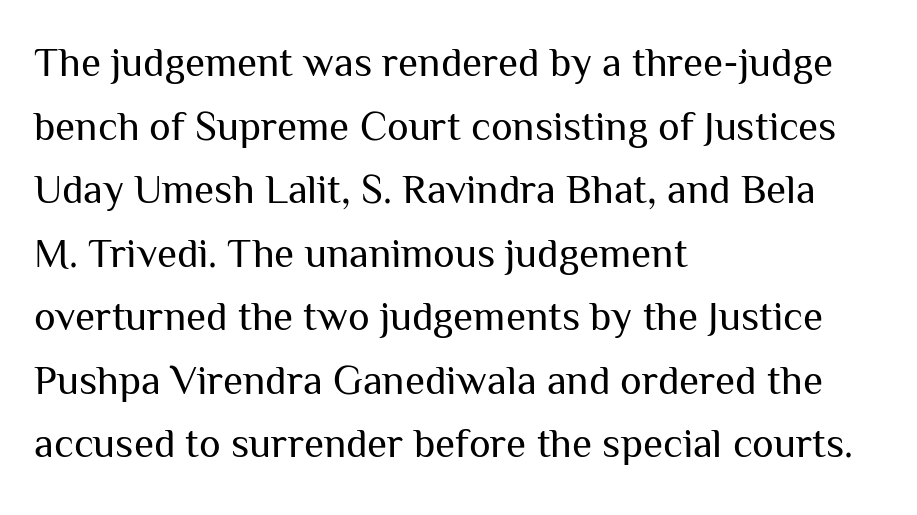
{"serif": "no", "italic": "no", "bold": "no", "weight": "regular", "width": "normal", "stroke_contrast": "medium", "x_height": "medium", "monospaced": "no", "underline": "no", "align": "left", "line_spacing": "normal", "line_spacing_ratio": 1.55, "letter_spacing": "normal", "letter_spacing_em": 0.0, "glyph_px": 41}
